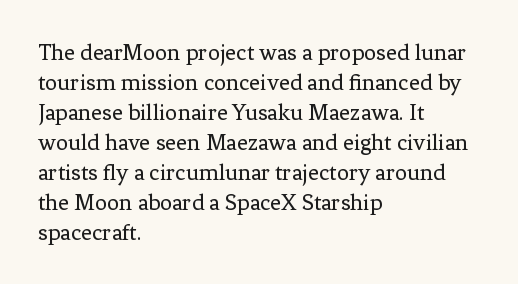
{"italic": "no", "bold": "no", "underline": "no", "align": "left", "line_spacing": "normal", "line_spacing_ratio": 1.25, "letter_spacing": "normal", "letter_spacing_em": 0.0, "glyph_px": 24}
